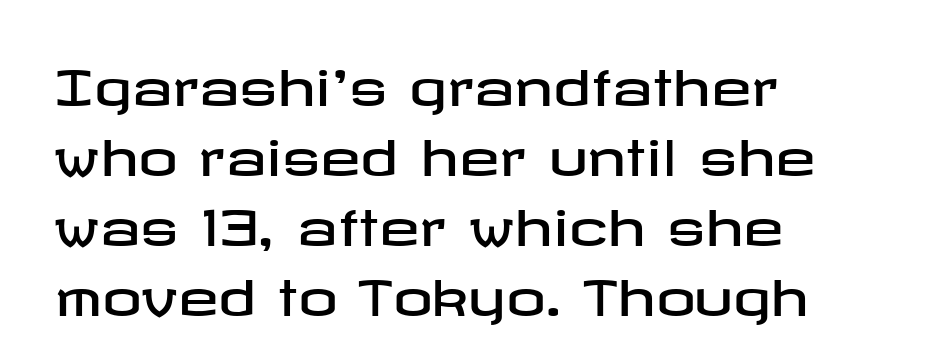
Q: Is the text italic (slanted)? A: No, it is upright.
Q: Is the typeface a serif or a sans-serif typeface? A: Sans-serif.
Q: Is the text underlined? A: No.
Q: How is the paragraph aligned? A: Left-aligned.
Q: Is the spacing between letters normal or unusually wide? A: Normal.
Q: Is the spacing between lines tight, normal or loose? A: Normal.
Q: Width (condensed, normal, or wide)? A: Wide.
Q: Stroke contrast? A: Low.
Q: x-height? A: Medium.
